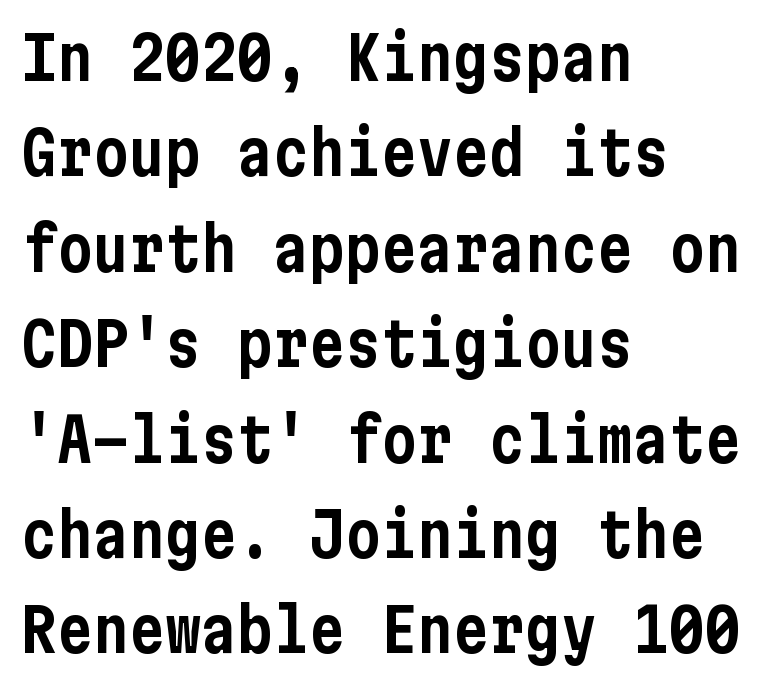
The image shows 60 px condensed sans-serif type, upright; set left-aligned, normal line spacing (1.59x), normal letter spacing, not underlined; low stroke contrast and a medium x-height.
